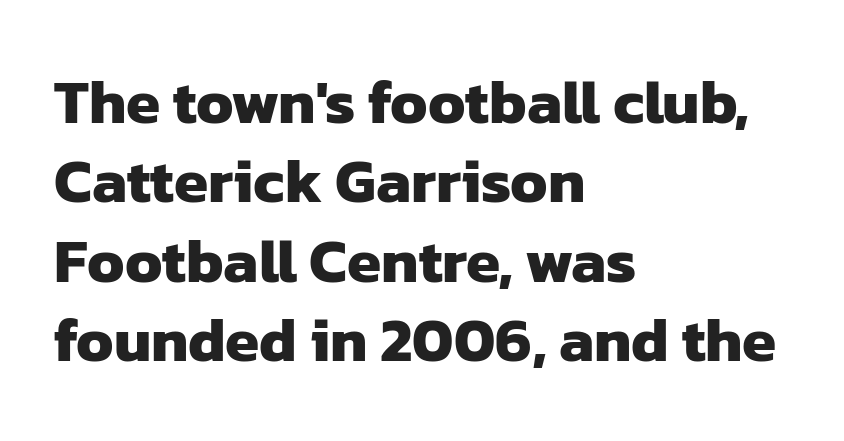
Q: Is the text bold? A: Yes.
Q: Is the typeface a serif or a sans-serif typeface? A: Sans-serif.
Q: Is the text underlined? A: No.
Q: How is the paragraph aligned? A: Left-aligned.
Q: Is the spacing between letters normal or unusually wide? A: Normal.
Q: Is the spacing between lines tight, normal or loose? A: Normal.
Q: Width (condensed, normal, or wide)? A: Normal.
Q: Stroke contrast? A: Low.
Q: x-height? A: Medium.
Q: Monospaced? A: No.
